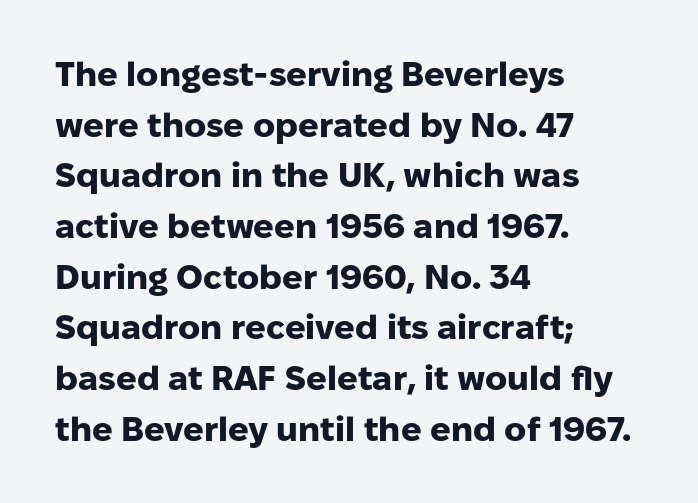
Q: Is the text bold? A: Yes.
Q: Is the text italic (slanted)? A: No, it is upright.
Q: Is the typeface a serif or a sans-serif typeface? A: Sans-serif.
Q: Is the text underlined? A: No.
Q: How is the paragraph aligned? A: Left-aligned.
Q: Is the spacing between letters normal or unusually wide? A: Normal.
Q: Is the spacing between lines tight, normal or loose? A: Normal.
Q: Width (condensed, normal, or wide)? A: Normal.
Q: Stroke contrast? A: Low.
Q: x-height? A: Medium.
Q: Monospaced? A: No.
